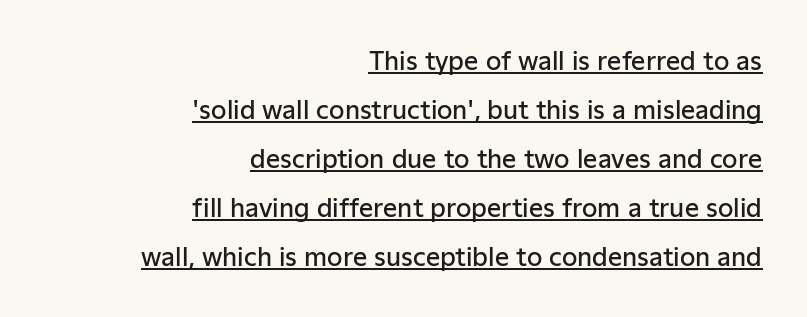
{"italic": "no", "bold": "semi", "underline": "yes", "align": "right", "line_spacing": "loose", "line_spacing_ratio": 1.96, "letter_spacing": "normal", "letter_spacing_em": 0.0, "glyph_px": 25}
